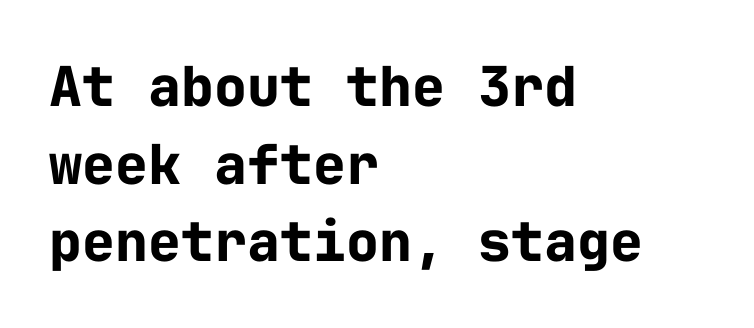
Q: Is the text bold? A: Yes.
Q: Is the text italic (slanted)? A: No, it is upright.
Q: Is the typeface a serif or a sans-serif typeface? A: Sans-serif.
Q: Is the text underlined? A: No.
Q: How is the paragraph aligned? A: Left-aligned.
Q: Is the spacing between letters normal or unusually wide? A: Normal.
Q: Is the spacing between lines tight, normal or loose? A: Normal.
Q: Width (condensed, normal, or wide)? A: Normal.
Q: Stroke contrast? A: Low.
Q: x-height? A: Medium.
Q: Monospaced? A: Yes.
